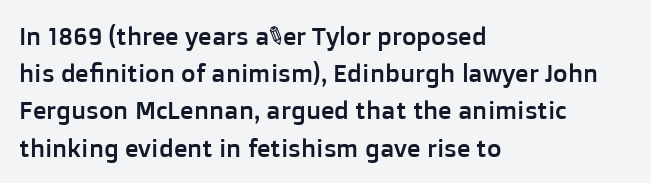
Designer's note — italics off, roman on. Compared with typical paragraphs, the rows here are spaced about the same. No word sits above an underline. Left-aligned paragraph, ragged on the right. This sample uses plain, unmodified letter spacing.
